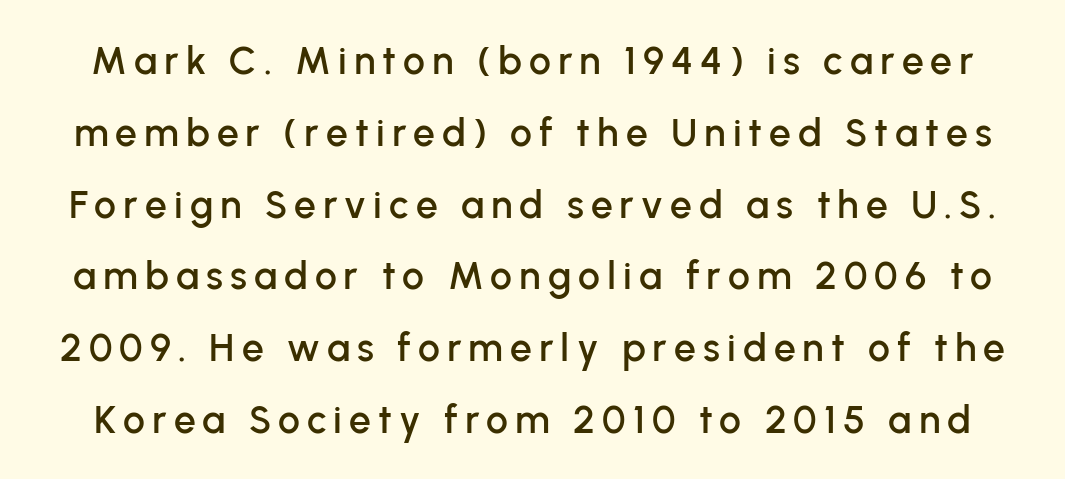
{"serif": "no", "italic": "no", "width": "normal", "stroke_contrast": "low", "x_height": "medium", "monospaced": "no", "underline": "no", "line_spacing_ratio": 1.84, "glyph_px": 39}
